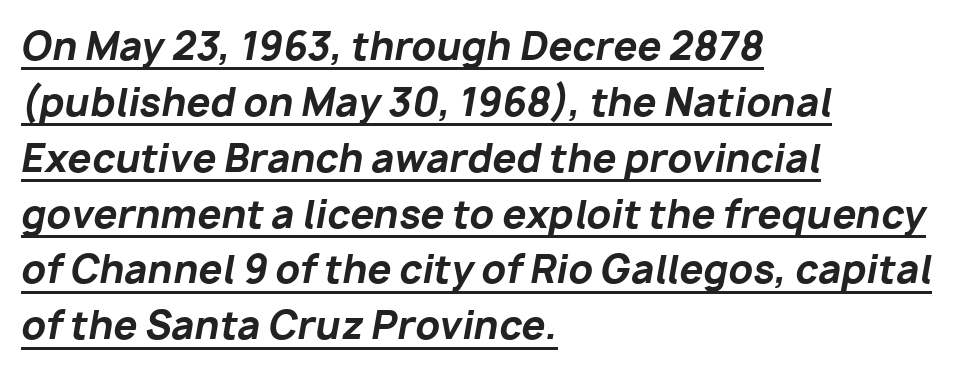
Q: Is the text bold? A: Yes.
Q: Is the text italic (slanted)? A: Yes, it leans right by about 10 degrees.
Q: Is the text underlined? A: Yes.
Q: How is the paragraph aligned? A: Left-aligned.
Q: Is the spacing between letters normal or unusually wide? A: Normal.
Q: Is the spacing between lines tight, normal or loose? A: Normal.
Q: Width (condensed, normal, or wide)? A: Normal.
Q: Stroke contrast? A: Low.
Q: x-height? A: Medium.
Q: Monospaced? A: No.
